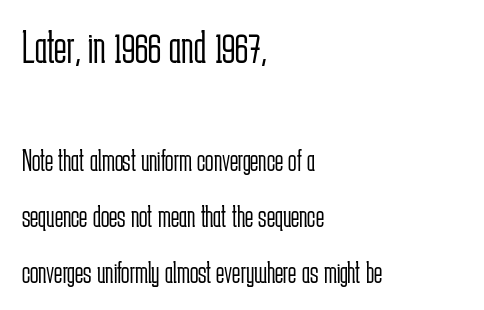
Q: Is the text bold? A: No.
Q: Is the text italic (slanted)? A: No, it is upright.
Q: Is the typeface a serif or a sans-serif typeface? A: Sans-serif.
Q: Is the text underlined? A: No.
Q: How is the paragraph aligned? A: Left-aligned.
Q: Is the spacing between letters normal or unusually wide? A: Normal.
Q: Which block of text is set in a larger size, the first (top) or the second (bottom)? A: The first (top) one.
Q: Width (condensed, normal, or wide)? A: Condensed.
Q: Stroke contrast? A: Low.
Q: x-height? A: Medium.
Q: Monospaced? A: No.
